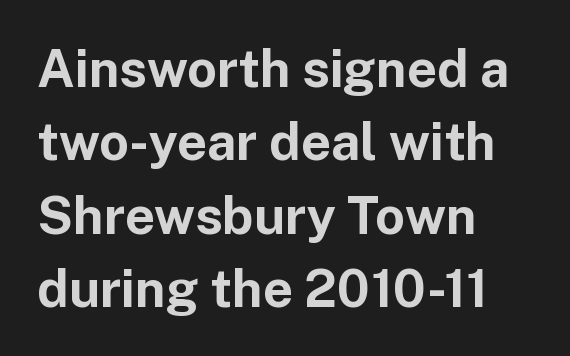
Q: Is the text bold? A: Yes.
Q: Is the text italic (slanted)? A: No, it is upright.
Q: Is the typeface a serif or a sans-serif typeface? A: Sans-serif.
Q: Is the text underlined? A: No.
Q: How is the paragraph aligned? A: Left-aligned.
Q: Is the spacing between letters normal or unusually wide? A: Normal.
Q: Is the spacing between lines tight, normal or loose? A: Normal.
Q: Width (condensed, normal, or wide)? A: Normal.
Q: Stroke contrast? A: Low.
Q: x-height? A: Medium.
Q: Monospaced? A: No.
